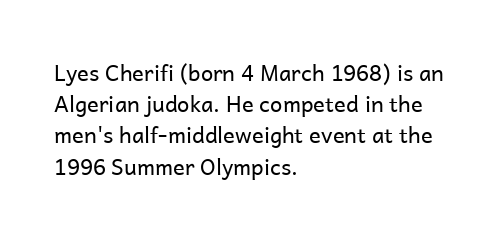
The image shows 22 px text type, upright; set left-aligned, normal line spacing (1.42x), normal letter spacing, not underlined.
